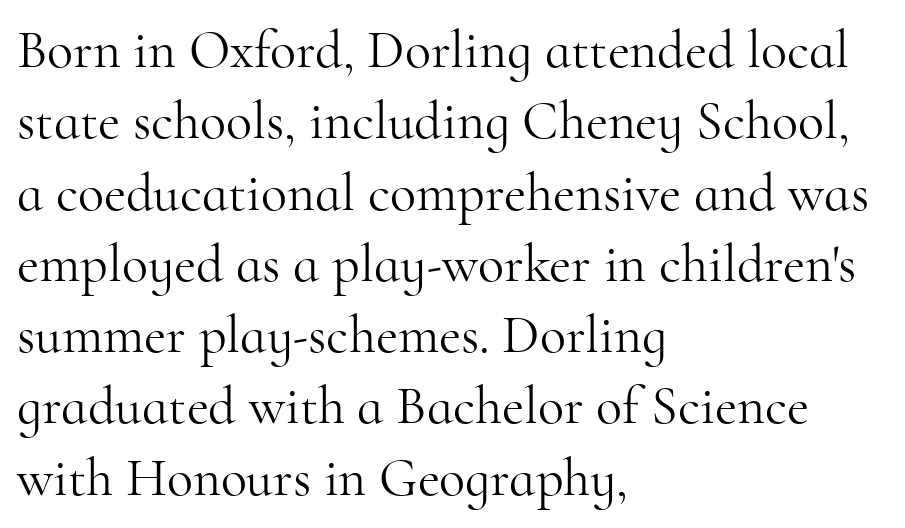
Varying glyph widths throughout — classic text-font behaviour. A serif font was chosen for this passage. No extra tracking has been applied to these lines. The passage is arranged the way most books set body copy — flush left. On a weight scale, this lands at 450 or below.
